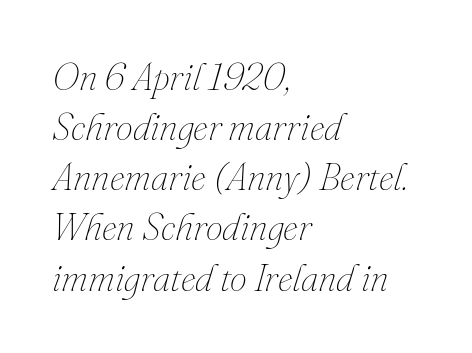
Q: Is the text bold? A: No.
Q: Is the text italic (slanted)? A: Yes, it leans right by about 16 degrees.
Q: Is the text underlined? A: No.
Q: How is the paragraph aligned? A: Left-aligned.
Q: Is the spacing between letters normal or unusually wide? A: Normal.
Q: Is the spacing between lines tight, normal or loose? A: Normal.
Q: Width (condensed, normal, or wide)? A: Normal.
Q: Stroke contrast? A: Medium.
Q: x-height? A: Small.
Q: Monospaced? A: No.
